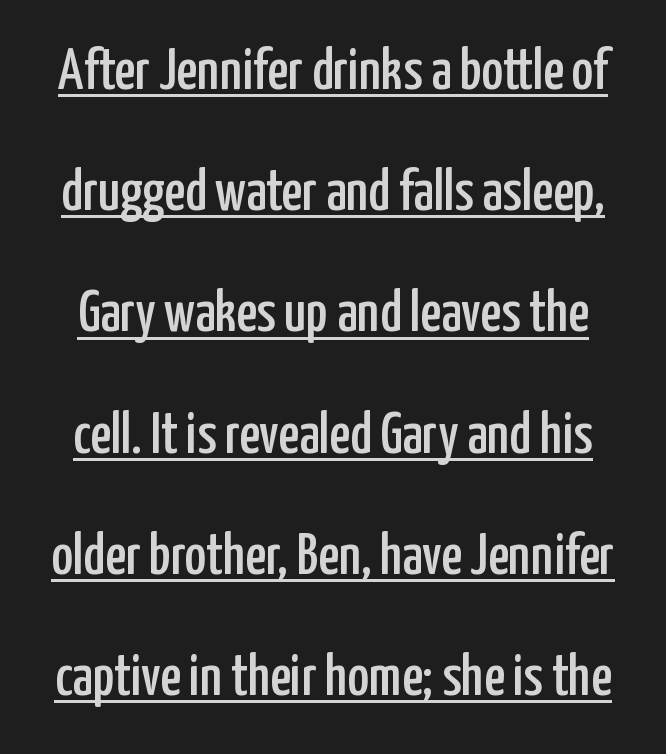
{"serif": "no", "italic": "no", "width": "condensed", "stroke_contrast": "low", "x_height": "medium", "monospaced": "no", "underline": "yes", "line_spacing": "loose", "line_spacing_ratio": 2.09, "letter_spacing": "normal", "letter_spacing_em": 0.0, "glyph_px": 58}
